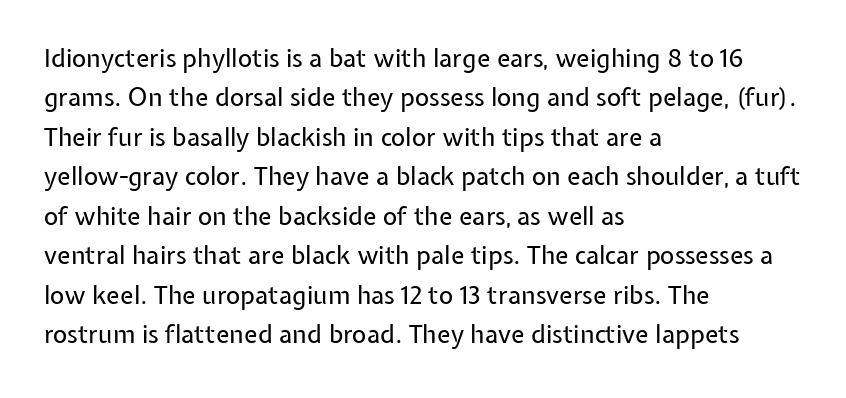
This block has exactly the height ordinary leading produces. Heft: none added — not bold. The face used here is rendered with its standard letterfit. Horizontally, the lines are justified to the leading edge only.
